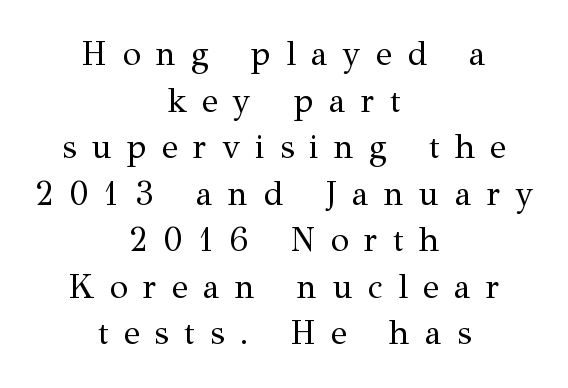
The image shows 33 px regular-weight serif type, upright; set centered, normal line spacing (1.41x), unusually wide letter spacing (+0.47 em), not underlined; medium stroke contrast and a medium x-height.
